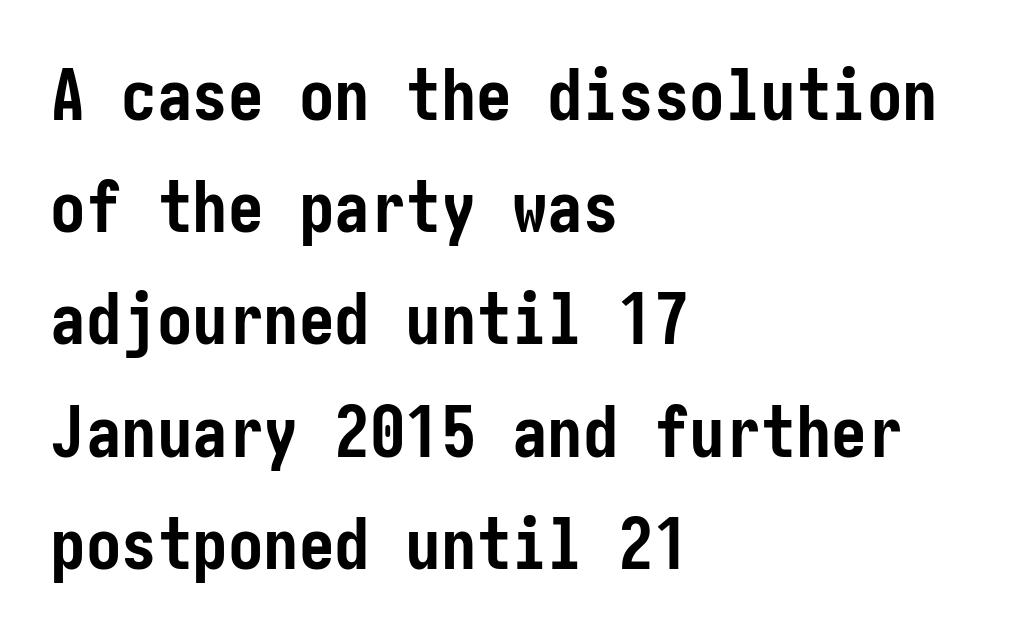
Q: Is the text bold? A: Yes.
Q: Is the text italic (slanted)? A: No, it is upright.
Q: Is the typeface a serif or a sans-serif typeface? A: Sans-serif.
Q: Is the text underlined? A: No.
Q: How is the paragraph aligned? A: Left-aligned.
Q: Is the spacing between letters normal or unusually wide? A: Normal.
Q: Is the spacing between lines tight, normal or loose? A: Normal.
Q: Width (condensed, normal, or wide)? A: Condensed.
Q: Stroke contrast? A: Low.
Q: x-height? A: Medium.
